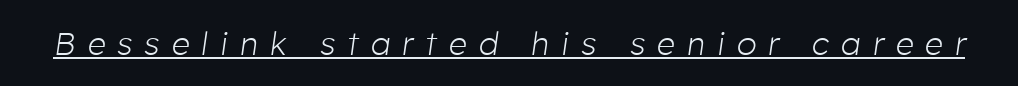
Weight: regular or lighter. The letters are spread apart with noticeably loose tracking. The rendered words wear a rule along their underside. Spacing verdict: proportional, widths tailored to each character. Emphasis-style slanted type is in use.
